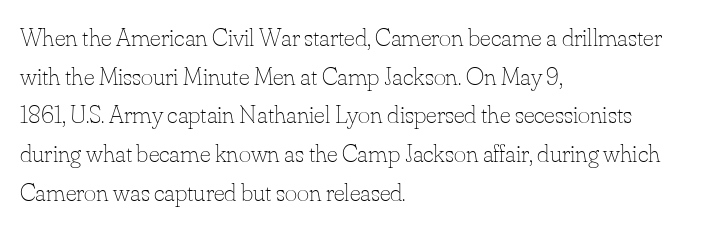
Q: Is the text bold? A: No.
Q: Is the text italic (slanted)? A: No, it is upright.
Q: Is the text underlined? A: No.
Q: How is the paragraph aligned? A: Left-aligned.
Q: Is the spacing between letters normal or unusually wide? A: Normal.
Q: Is the spacing between lines tight, normal or loose? A: Normal.
